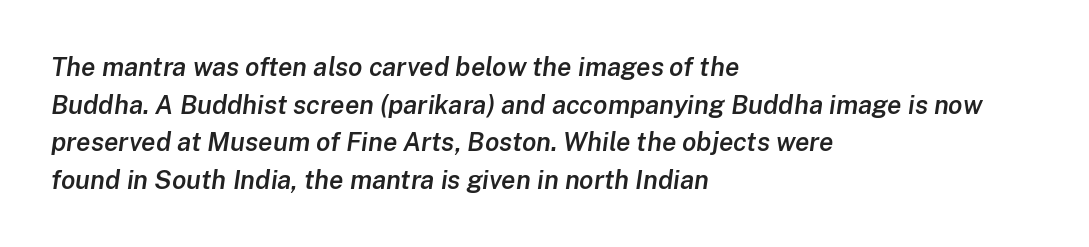
{"italic": "yes", "lean": "right", "slant_degrees": 8, "bold": "semi", "underline": "no", "align": "left", "line_spacing": "normal", "line_spacing_ratio": 1.45, "letter_spacing": "normal", "letter_spacing_em": 0.0, "glyph_px": 26}
